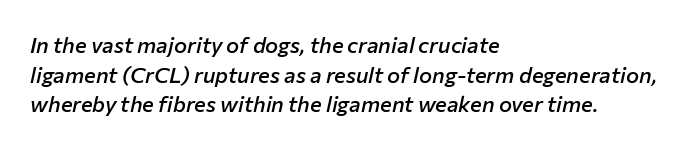
Q: Is the text bold? A: Semi-bold.
Q: Is the text italic (slanted)? A: Yes, it leans right by about 12 degrees.
Q: Is the text underlined? A: No.
Q: How is the paragraph aligned? A: Left-aligned.
Q: Is the spacing between letters normal or unusually wide? A: Normal.
Q: Is the spacing between lines tight, normal or loose? A: Normal.
